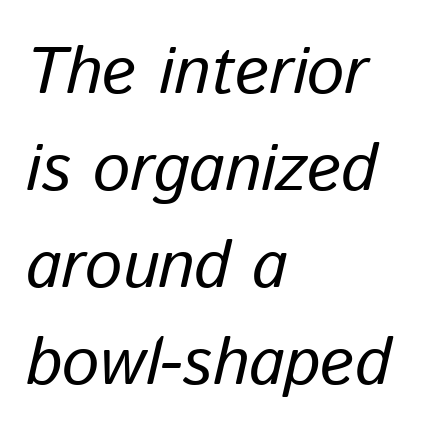
{"italic": "yes", "lean": "right", "slant_degrees": 13, "width": "normal", "stroke_contrast": "low", "x_height": "medium", "monospaced": "no", "underline": "no", "align": "left", "line_spacing": "normal", "line_spacing_ratio": 1.47, "letter_spacing": "normal", "letter_spacing_em": 0.0, "glyph_px": 66}
